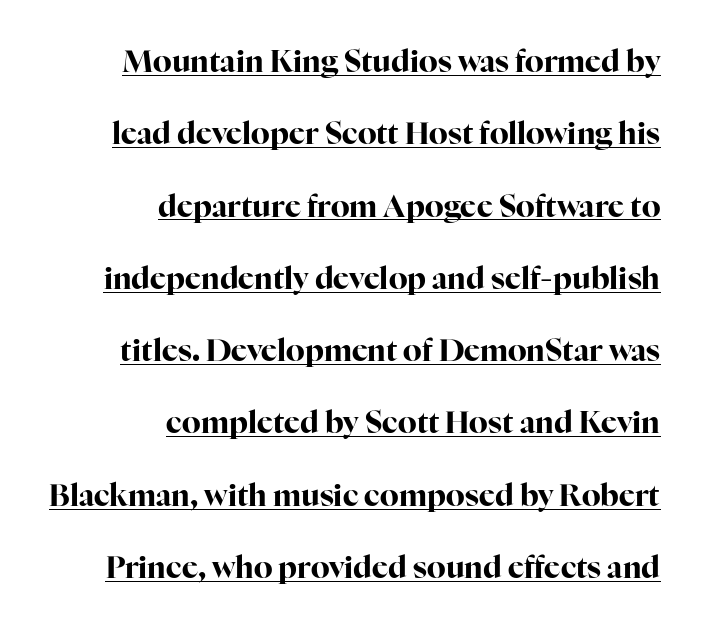
Weight check: bold — yes, fully. These characters rest on top of a visible drawn line. Typographically, this falls in the serif category. A typesetter would call this zero additional tracking. Character widths vary here, with narrow letters taking less room than wide ones.
